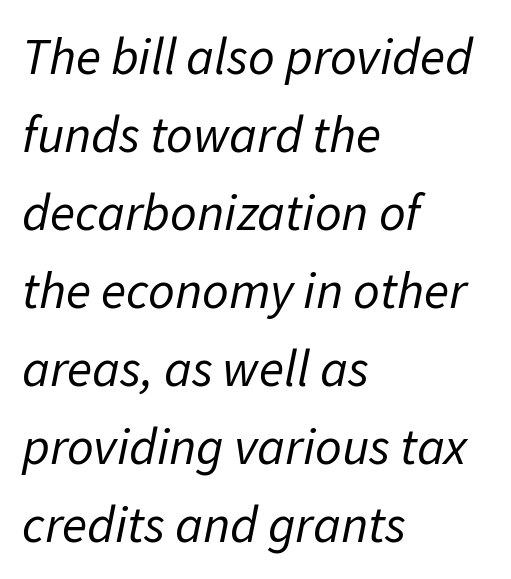
{"italic": "yes", "lean": "right", "slant_degrees": 11, "bold": "no", "weight": "regular", "width": "normal", "stroke_contrast": "low", "x_height": "medium", "monospaced": "no", "underline": "no", "align": "left", "line_spacing": "normal", "line_spacing_ratio": 1.5, "letter_spacing": "normal", "letter_spacing_em": 0.0, "glyph_px": 52}
